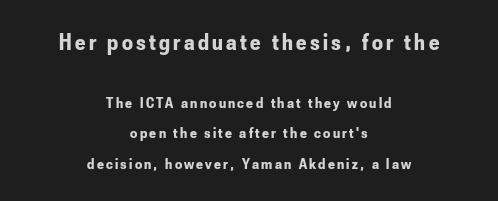
The image shows 24 px bold type, upright; set centered, loose line spacing (1.93x), not underlined; the first (top) block is 1.5x larger.
